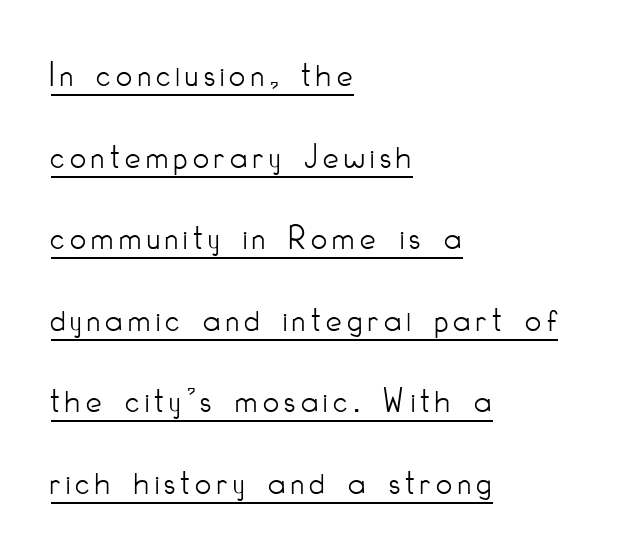
Q: Is the text bold? A: No.
Q: Is the text italic (slanted)? A: No, it is upright.
Q: Is the typeface a serif or a sans-serif typeface? A: Sans-serif.
Q: Is the text underlined? A: Yes.
Q: How is the paragraph aligned? A: Left-aligned.
Q: Is the spacing between lines tight, normal or loose? A: Loose.
Q: Width (condensed, normal, or wide)? A: Condensed.
Q: Stroke contrast? A: Low.
Q: x-height? A: Small.
Q: Monospaced? A: No.
